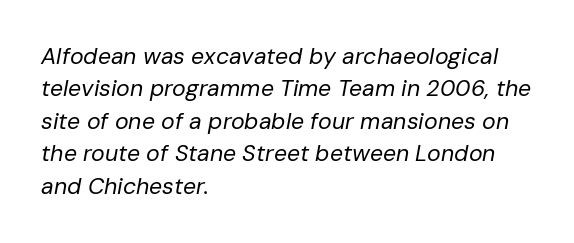
{"italic": "yes", "lean": "right", "slant_degrees": 10, "bold": "no", "underline": "no", "align": "left", "line_spacing": "normal", "line_spacing_ratio": 1.41, "letter_spacing": "normal", "letter_spacing_em": 0.0, "glyph_px": 23}
